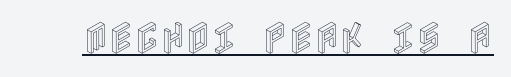
Q: Is the text italic (slanted)? A: No, it is upright.
Q: Is the text underlined? A: Yes.
Q: Is the spacing between letters normal or unusually wide? A: Normal.
Q: Width (condensed, normal, or wide)? A: Condensed.
Q: x-height? A: Large.
